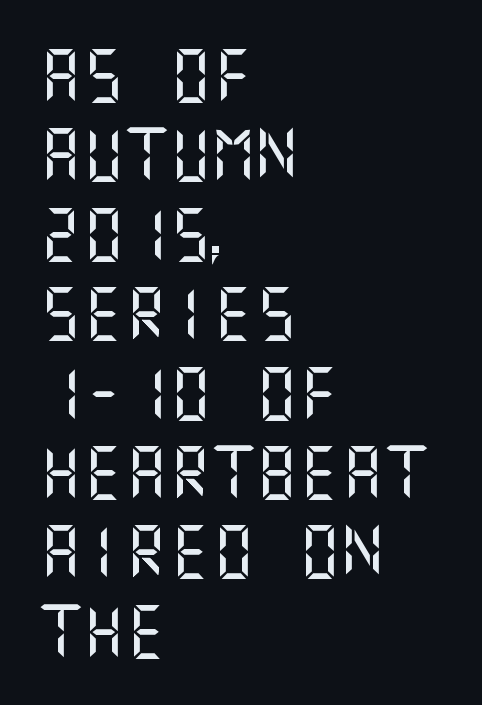
Q: Is the text italic (slanted)? A: No, it is upright.
Q: Is the typeface a serif or a sans-serif typeface? A: Sans-serif.
Q: Is the text underlined? A: No.
Q: How is the paragraph aligned? A: Left-aligned.
Q: Is the spacing between letters normal or unusually wide? A: Normal.
Q: Is the spacing between lines tight, normal or loose? A: Normal.
Q: Width (condensed, normal, or wide)? A: Normal.
Q: Stroke contrast? A: Medium.
Q: x-height? A: Large.
